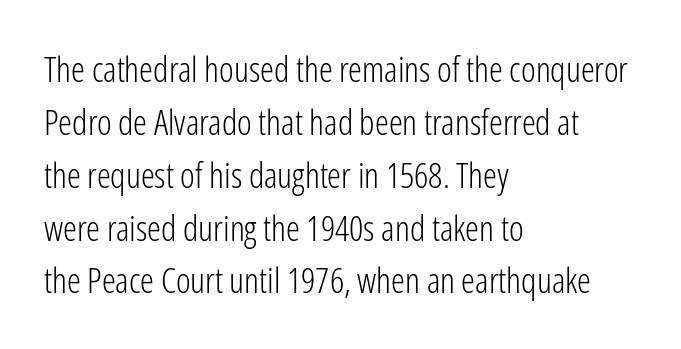
The image shows 35 px light, condensed sans-serif type, upright; set left-aligned, normal line spacing (1.51x), normal letter spacing, not underlined; low stroke contrast and a medium x-height.
